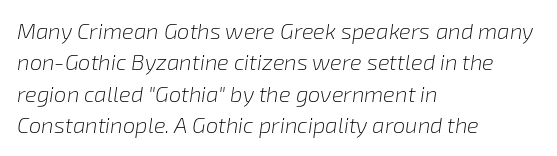
Q: Is the text bold? A: No.
Q: Is the text italic (slanted)? A: Yes, it leans right by about 8 degrees.
Q: Is the text underlined? A: No.
Q: How is the paragraph aligned? A: Left-aligned.
Q: Is the spacing between letters normal or unusually wide? A: Normal.
Q: Is the spacing between lines tight, normal or loose? A: Normal.
